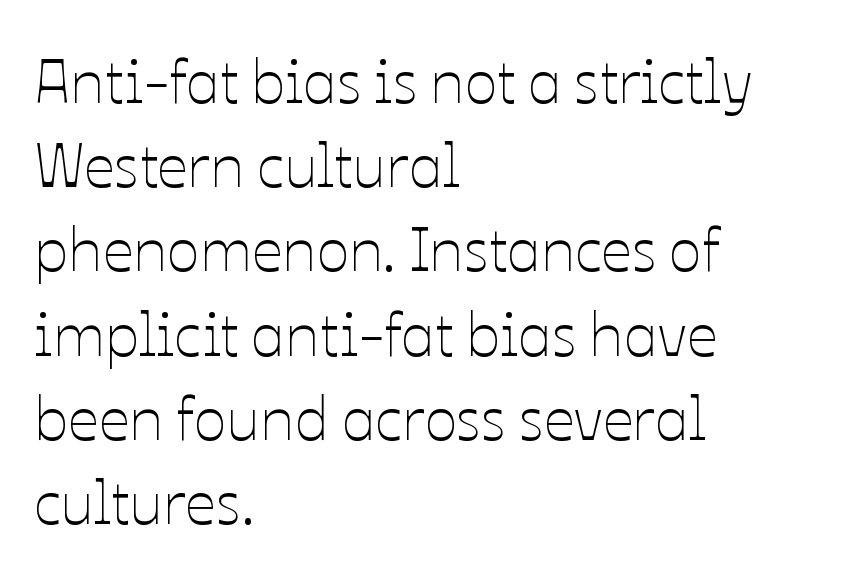
The image shows 61 px thin type, upright; set left-aligned, normal line spacing (1.38x), normal letter spacing, not underlined; low stroke contrast and a medium x-height.
